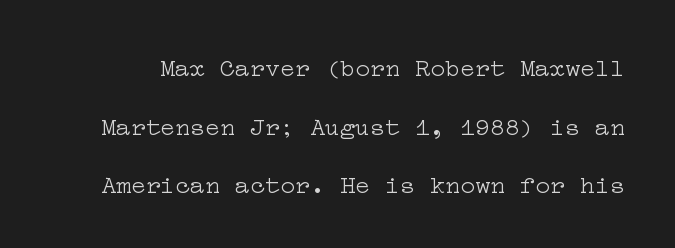
{"italic": "no", "bold": "no", "underline": "no", "line_spacing": "loose", "line_spacing_ratio": 2.35, "letter_spacing": "normal", "letter_spacing_em": 0.0, "glyph_px": 25}
